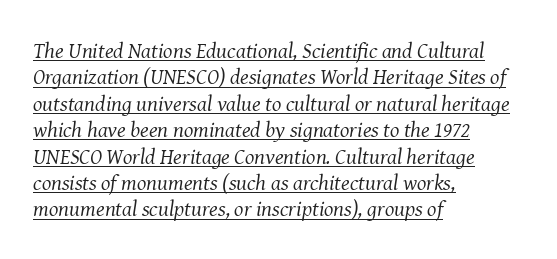
Q: Is the text bold? A: No.
Q: Is the text italic (slanted)? A: Yes, it leans right by about 8 degrees.
Q: Is the text underlined? A: Yes.
Q: How is the paragraph aligned? A: Left-aligned.
Q: Is the spacing between letters normal or unusually wide? A: Normal.
